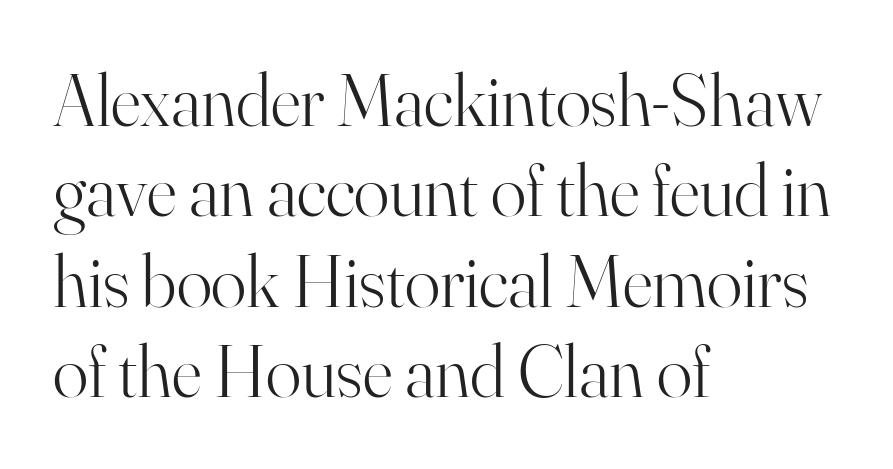
The image shows 74 px light serif type, upright; set left-aligned, line spacing 1.22x, normal letter spacing, not underlined; high stroke contrast and a small x-height.
